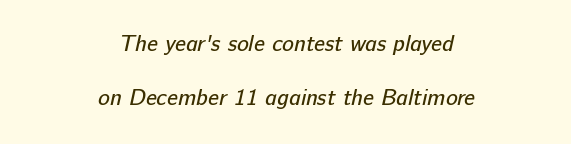
Nobody touched the tracking dial on this one. In CSS terms this would be text-align: center. Stroke mass is kept to a normal reading level or below. Unmarked baselines from the first word to the last. Interline gaps are noticeably wide in this sample.
